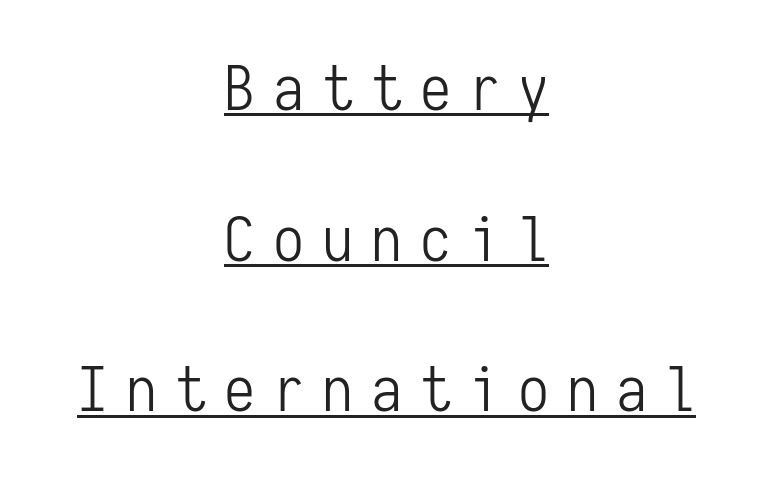
The rendering inserts visible extra space after every character. The space between consecutive lines is lavish. Centered paragraph, ragged on both sides. Somebody hit Ctrl+U on this one — the words are underlined.
